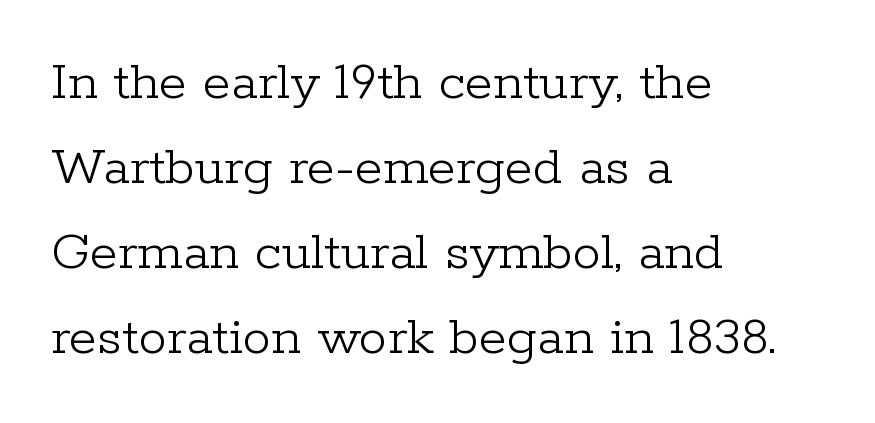
The image shows 57 px light serif type, upright; set left-aligned, normal line spacing (1.49x), normal letter spacing, not underlined; low stroke contrast and a medium x-height.
